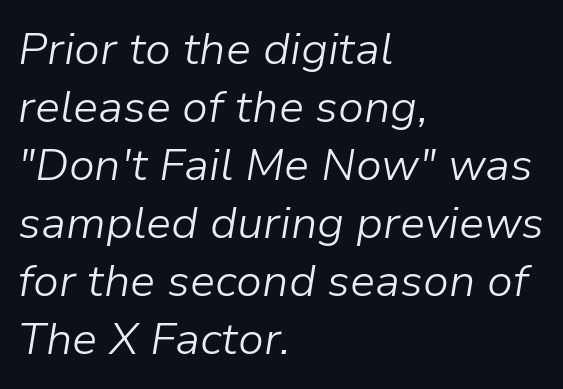
{"italic": "yes", "lean": "right", "slant_degrees": 9, "bold": "no", "weight": "light", "width": "normal", "stroke_contrast": "low", "x_height": "medium", "monospaced": "no", "underline": "no", "align": "left", "line_spacing": "normal", "line_spacing_ratio": 1.29, "letter_spacing": "normal", "letter_spacing_em": 0.0, "glyph_px": 45}
